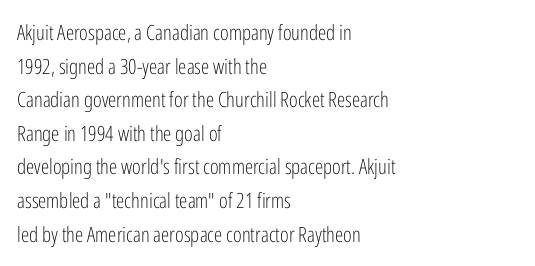
The font's upright variant was chosen for this text. Does the leading feel generous? No, just average. Letters rest on an invisible, unmarked baseline. Heft: none added — not bold. Typeset ragged right — the left edge is the straight one.
